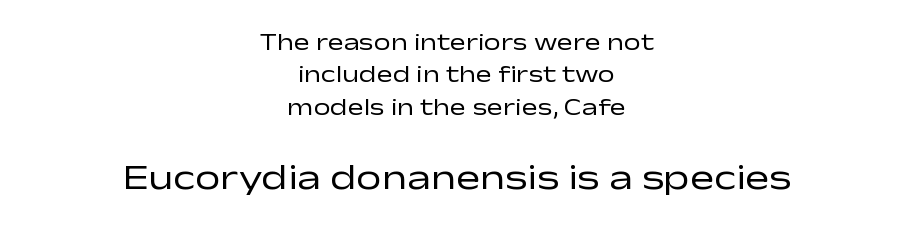
The image shows 36 px regular-weight, wide sans-serif type, upright; set centered, normal line spacing (1.35x), normal letter spacing, not underlined; the second (bottom) block is 1.5x larger; low stroke contrast and a medium x-height.
